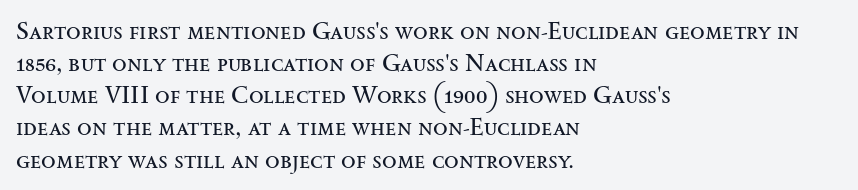
Q: Is the text bold? A: No.
Q: Is the text italic (slanted)? A: No, it is upright.
Q: Is the text underlined? A: No.
Q: How is the paragraph aligned? A: Left-aligned.
Q: Is the spacing between letters normal or unusually wide? A: Normal.
Q: Is the spacing between lines tight, normal or loose? A: Normal.
